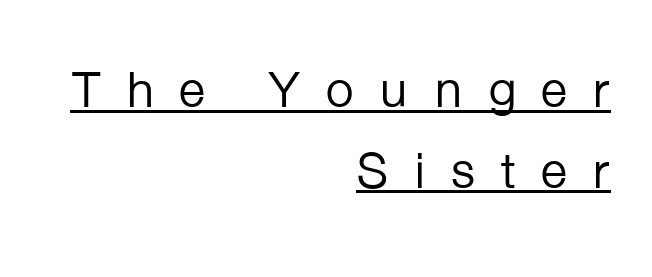
Q: Is the text bold? A: No.
Q: Is the text italic (slanted)? A: No, it is upright.
Q: Is the typeface a serif or a sans-serif typeface? A: Sans-serif.
Q: Is the text underlined? A: Yes.
Q: How is the paragraph aligned? A: Right-aligned.
Q: Is the spacing between letters normal or unusually wide? A: Unusually wide.
Q: Is the spacing between lines tight, normal or loose? A: Normal.
Q: Width (condensed, normal, or wide)? A: Normal.
Q: Stroke contrast? A: Low.
Q: x-height? A: Medium.
Q: Monospaced? A: No.
